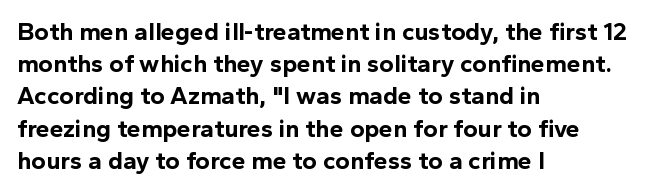
The image shows 25 px bold type, upright; set left-aligned, normal line spacing (1.29x), normal letter spacing, not underlined.
